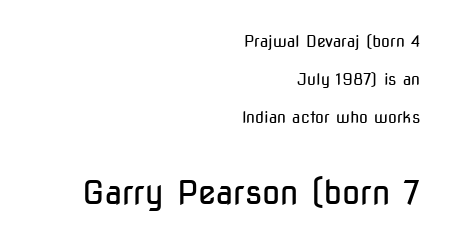
Compared with typical paragraphs, the rows here are farther apart. Is this a sans? Yes — the strokes have no serifs. The passage shown begins with its smaller block and ends with its larger one. The typeface has the unassuming heft of standard copy or less. A typesetter would call this zero additional tracking. The rag falls on the left side of this text block.
